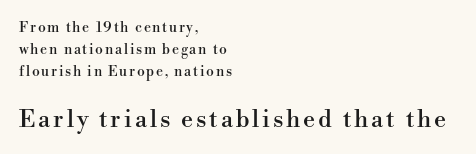
{"italic": "no", "underline": "no", "align": "left", "line_spacing": "normal", "line_spacing_ratio": 1.56, "larger_block": "second", "size_ratio": 1.71, "glyph_px": 24}
